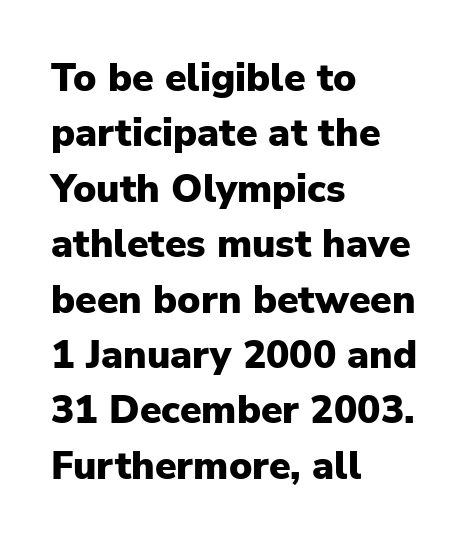
Q: Is the text bold? A: Yes.
Q: Is the text italic (slanted)? A: No, it is upright.
Q: Is the typeface a serif or a sans-serif typeface? A: Sans-serif.
Q: Is the text underlined? A: No.
Q: How is the paragraph aligned? A: Left-aligned.
Q: Is the spacing between letters normal or unusually wide? A: Normal.
Q: Is the spacing between lines tight, normal or loose? A: Normal.
Q: Width (condensed, normal, or wide)? A: Normal.
Q: Stroke contrast? A: Low.
Q: x-height? A: Medium.
Q: Monospaced? A: No.
